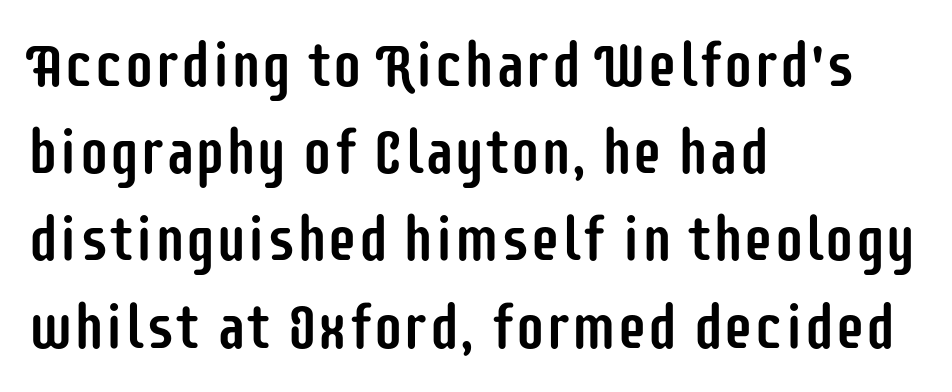
Q: Is the text italic (slanted)? A: No, it is upright.
Q: Is the typeface a serif or a sans-serif typeface? A: Sans-serif.
Q: Is the text underlined? A: No.
Q: How is the paragraph aligned? A: Left-aligned.
Q: Is the spacing between letters normal or unusually wide? A: Normal.
Q: Is the spacing between lines tight, normal or loose? A: Normal.
Q: Width (condensed, normal, or wide)? A: Condensed.
Q: Stroke contrast? A: Low.
Q: x-height? A: Large.
Q: Monospaced? A: No.
